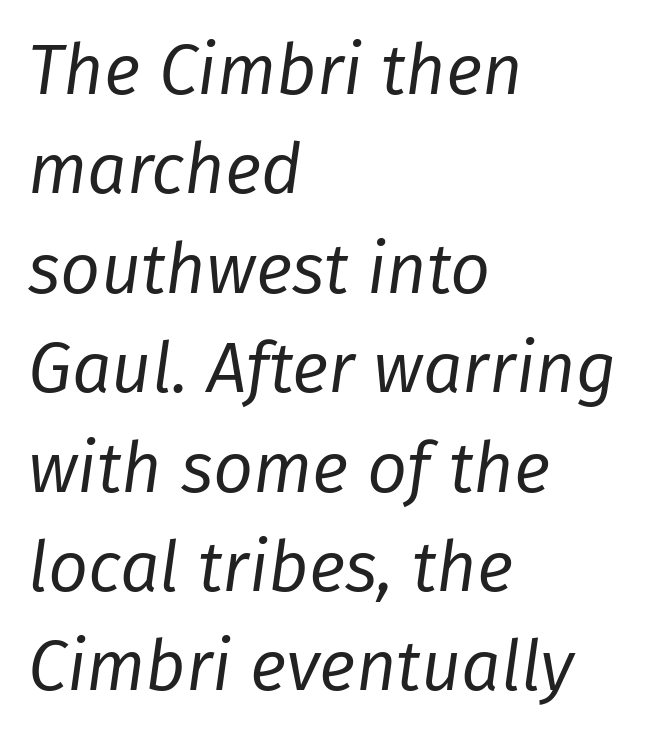
{"italic": "yes", "lean": "right", "slant_degrees": 8, "bold": "no", "weight": "regular", "width": "normal", "stroke_contrast": "low", "x_height": "medium", "monospaced": "no", "underline": "no", "align": "left", "line_spacing": "normal", "line_spacing_ratio": 1.42, "letter_spacing": "normal", "letter_spacing_em": 0.0, "glyph_px": 70}
